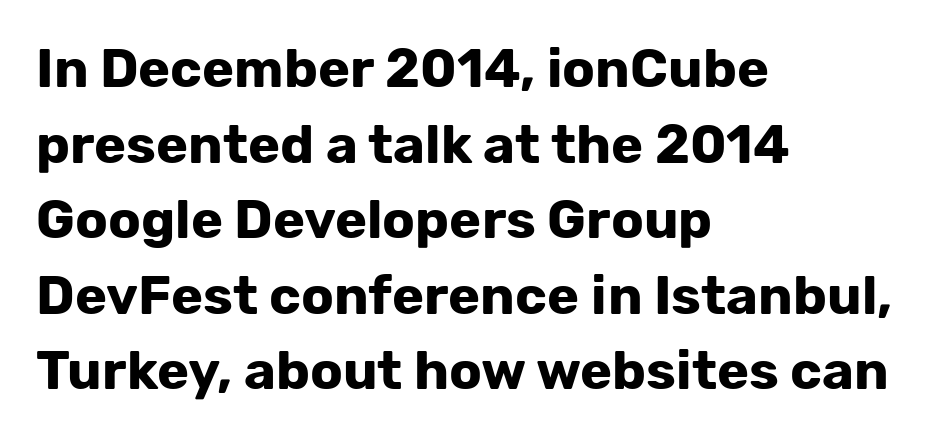
Q: Is the text bold? A: Yes.
Q: Is the text italic (slanted)? A: No, it is upright.
Q: Is the typeface a serif or a sans-serif typeface? A: Sans-serif.
Q: Is the text underlined? A: No.
Q: How is the paragraph aligned? A: Left-aligned.
Q: Is the spacing between letters normal or unusually wide? A: Normal.
Q: Is the spacing between lines tight, normal or loose? A: Normal.
Q: Width (condensed, normal, or wide)? A: Normal.
Q: Stroke contrast? A: Low.
Q: x-height? A: Medium.
Q: Monospaced? A: No.
